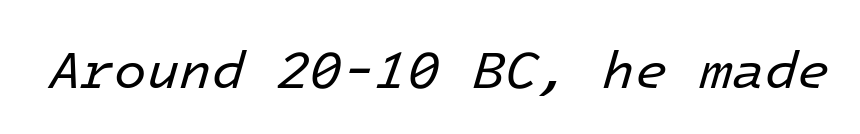
Q: Is the text bold? A: No.
Q: Is the text italic (slanted)? A: Yes, it leans right by about 16 degrees.
Q: Is the text underlined? A: No.
Q: Is the spacing between letters normal or unusually wide? A: Normal.
Q: Width (condensed, normal, or wide)? A: Normal.
Q: Stroke contrast? A: Low.
Q: x-height? A: Medium.
Q: Monospaced? A: Yes.
